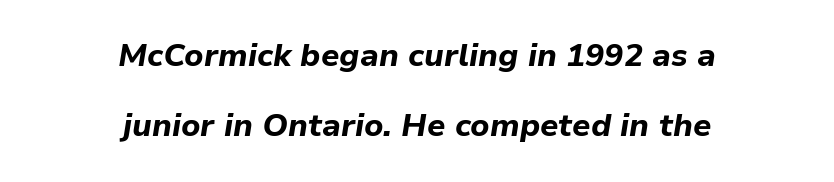
The image shows 32 px bold type, italic (leaning right); set centered, loose line spacing (2.19x), normal letter spacing, not underlined; low stroke contrast and a medium x-height.
